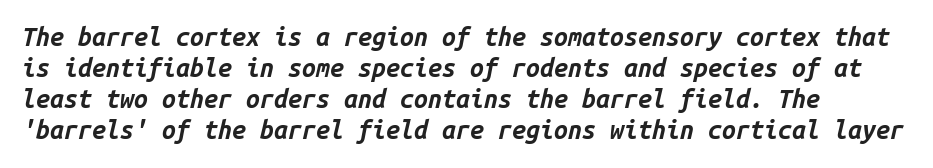
The font's italic variant was chosen for this text. The lines are quadded left. Is the type bold? Yes — the strokes are clearly thick and heavy. The passage shown is not underscored anywhere.
